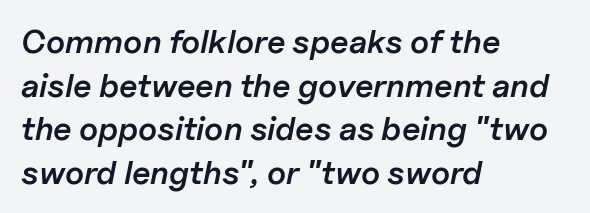
Q: Is the text bold? A: Semi-bold.
Q: Is the text italic (slanted)? A: Yes, it leans right by about 11 degrees.
Q: Is the text underlined? A: No.
Q: How is the paragraph aligned? A: Left-aligned.
Q: Is the spacing between letters normal or unusually wide? A: Normal.
Q: Is the spacing between lines tight, normal or loose? A: Normal.
Q: Width (condensed, normal, or wide)? A: Normal.
Q: Stroke contrast? A: Low.
Q: x-height? A: Medium.
Q: Monospaced? A: No.
